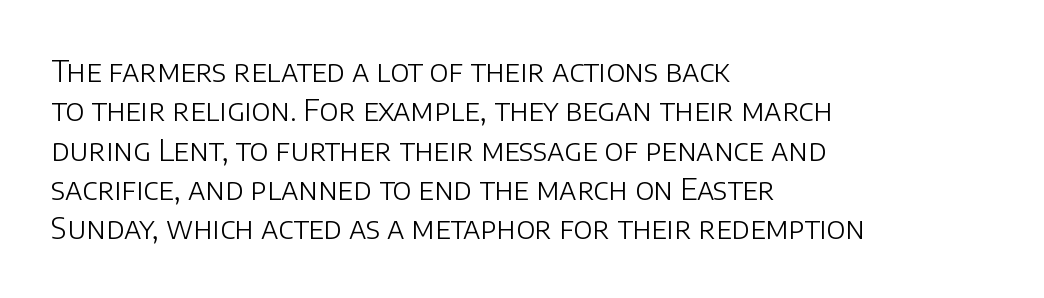
Q: Is the text bold? A: No.
Q: Is the text italic (slanted)? A: No, it is upright.
Q: Is the typeface a serif or a sans-serif typeface? A: Sans-serif.
Q: Is the text underlined? A: No.
Q: How is the paragraph aligned? A: Left-aligned.
Q: Is the spacing between letters normal or unusually wide? A: Normal.
Q: Is the spacing between lines tight, normal or loose? A: Normal.
Q: Width (condensed, normal, or wide)? A: Normal.
Q: Stroke contrast? A: Low.
Q: x-height? A: Large.
Q: Monospaced? A: No.
